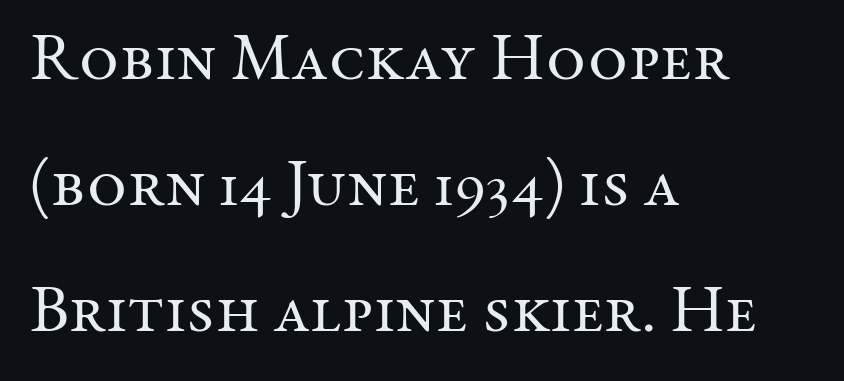
{"serif": "yes", "italic": "no", "bold": "no", "weight": "regular", "width": "normal", "stroke_contrast": "medium", "x_height": "medium", "monospaced": "no", "underline": "no", "align": "left", "line_spacing_ratio": 1.85, "letter_spacing": "normal", "letter_spacing_em": 0.0, "glyph_px": 68}
